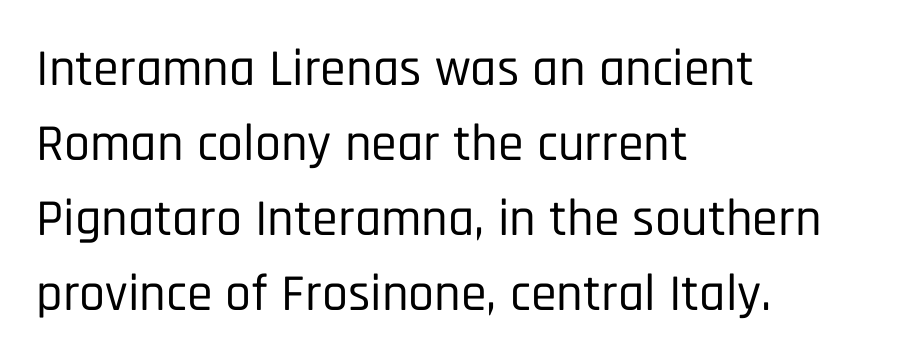
The image shows 52 px condensed sans-serif type, upright; set left-aligned, normal line spacing (1.44x), normal letter spacing, not underlined; low stroke contrast and a large x-height.
